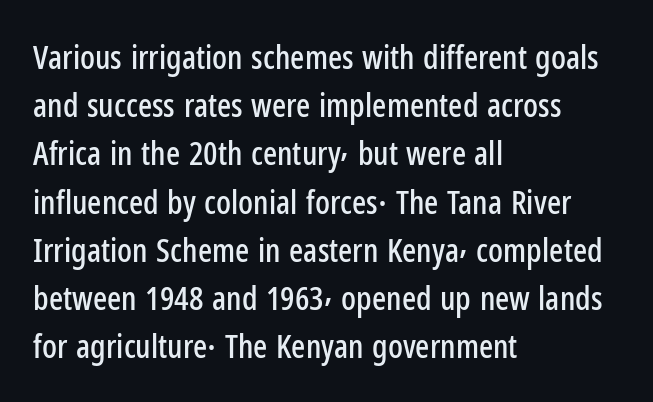
The image shows 33 px condensed sans-serif type, upright; set left-aligned, normal line spacing (1.46x), normal letter spacing, not underlined; low stroke contrast and a medium x-height.
